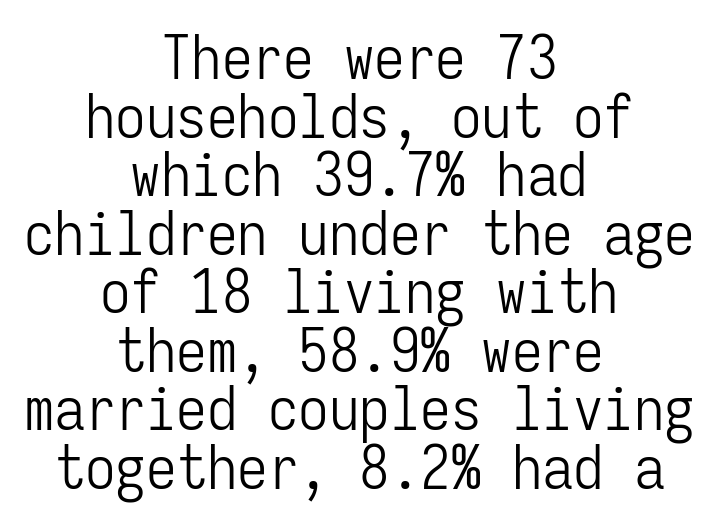
Q: Is the text bold? A: No.
Q: Is the text italic (slanted)? A: No, it is upright.
Q: Is the typeface a serif or a sans-serif typeface? A: Sans-serif.
Q: Is the text underlined? A: No.
Q: How is the paragraph aligned? A: Centered.
Q: Is the spacing between letters normal or unusually wide? A: Normal.
Q: Is the spacing between lines tight, normal or loose? A: Tight.
Q: Width (condensed, normal, or wide)? A: Condensed.
Q: Stroke contrast? A: Low.
Q: x-height? A: Medium.
Q: Monospaced? A: Yes.
